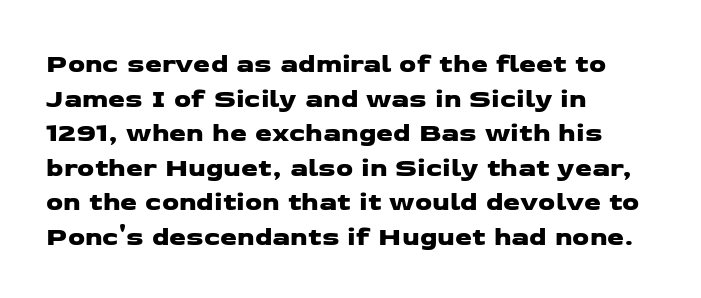
Check the space under the baseline: it is left empty. The rows are spaced the way most documents space them. Letter spacing: default. In CSS terms this would be text-align: left.
